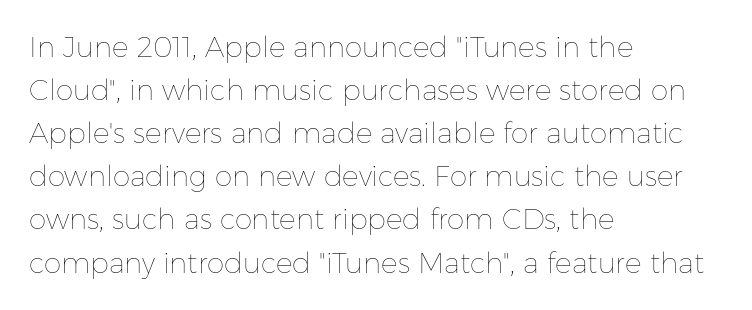
Q: Is the text bold? A: No.
Q: Is the text italic (slanted)? A: No, it is upright.
Q: Is the text underlined? A: No.
Q: How is the paragraph aligned? A: Left-aligned.
Q: Is the spacing between letters normal or unusually wide? A: Normal.
Q: Is the spacing between lines tight, normal or loose? A: Normal.
Q: Width (condensed, normal, or wide)? A: Normal.
Q: Stroke contrast? A: Low.
Q: x-height? A: Medium.
Q: Monospaced? A: No.
